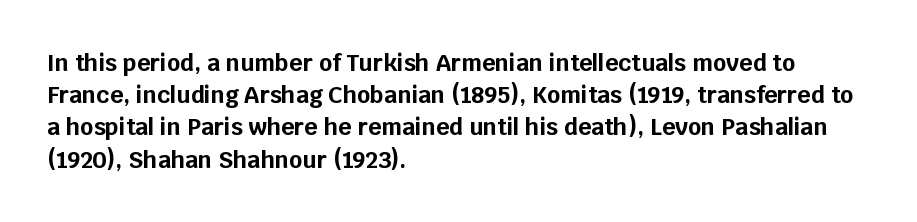
Teacher's note: observe the even left margin — that is flush-left alignment. Tracking here is standard; glyphs follow each other at the usual distance. Horizontal bands of white between lines are of average thickness. Is the type bold? Yes — the strokes are clearly thick and heavy. This is the regular roman posture of the typeface.
